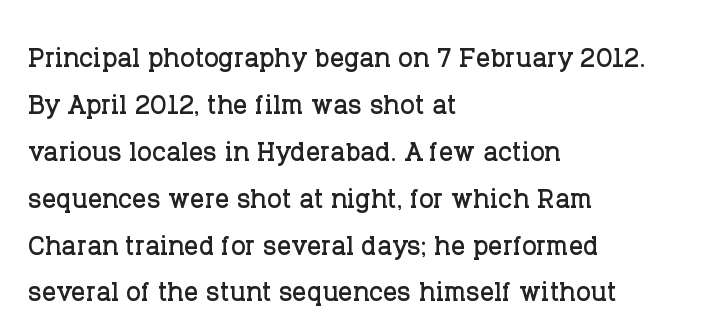
Tall strokes in this sample are plumb rather than angled. Has an underline been added? It has not. These lines stack with their left ends in a neat column. This sample has the flowing, uneven cadence of proportional lettering.
